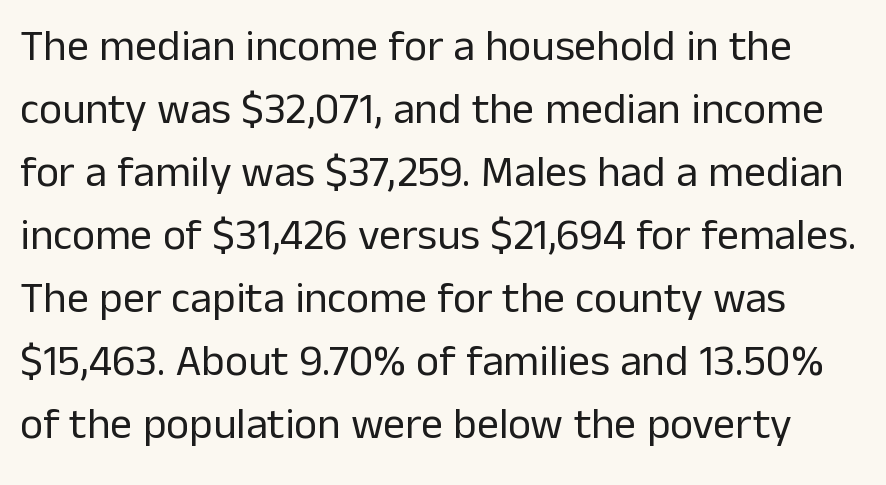
The image shows 44 px regular-weight sans-serif type, upright; set normal line spacing (1.43x), normal letter spacing, not underlined; low stroke contrast and a medium x-height.
